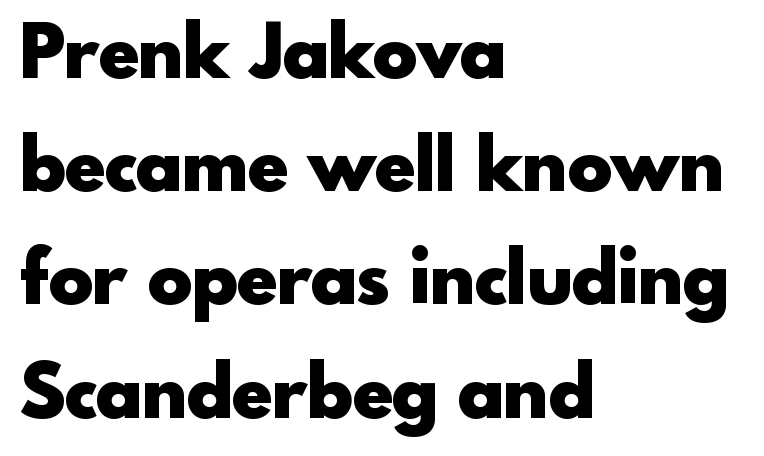
Reading down the column, the eye jumps a familiar distance to each next line. In terms of letterform style, serifs are entirely absent. The type is set solid horizontally, with unmodified tracking. The passage shown is not underscored anywhere. Each letter keeps its own natural width here, so spacing adapts to shape.
